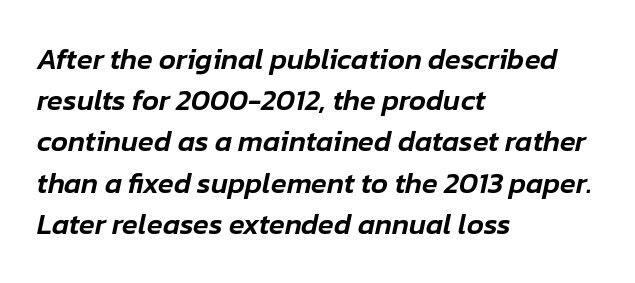
The image shows 29 px text type, italic (leaning right); set left-aligned, normal line spacing (1.42x), normal letter spacing, not underlined; low stroke contrast and a medium x-height.
